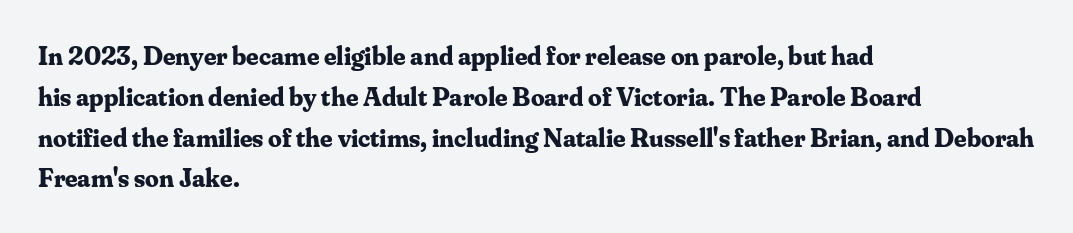
{"italic": "no", "bold": "yes", "underline": "no", "align": "left", "line_spacing": "normal", "line_spacing_ratio": 1.51, "letter_spacing": "normal", "letter_spacing_em": 0.0, "glyph_px": 27}
